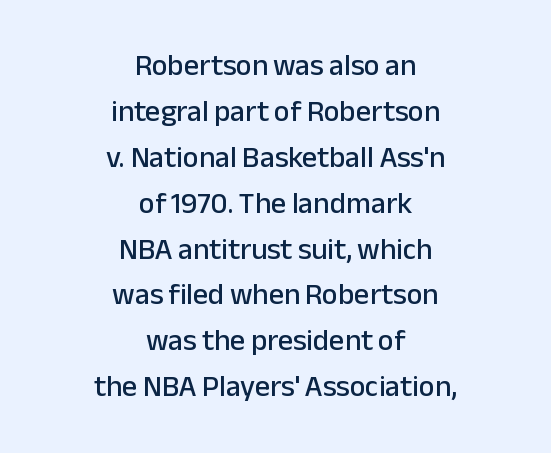
Q: Is the text italic (slanted)? A: No, it is upright.
Q: Is the typeface a serif or a sans-serif typeface? A: Sans-serif.
Q: Is the text underlined? A: No.
Q: How is the paragraph aligned? A: Centered.
Q: Is the spacing between letters normal or unusually wide? A: Normal.
Q: Is the spacing between lines tight, normal or loose? A: Normal.
Q: Width (condensed, normal, or wide)? A: Normal.
Q: Stroke contrast? A: Low.
Q: x-height? A: Medium.
Q: Monospaced? A: No.
